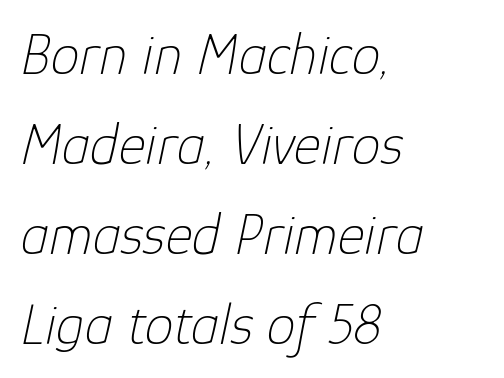
Here the designer chose a conventional face with non-uniform glyph widths. You could call the tracking neutral — neither tight nor loose. If you measured baseline to baseline, you'd find a middling distance. A bare baseline throughout the passage.
